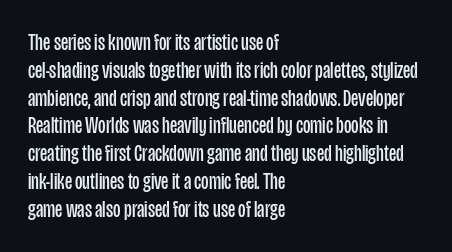
The image shows 23 px text type, upright; set left-aligned, line spacing 1.21x, normal letter spacing, not underlined.
